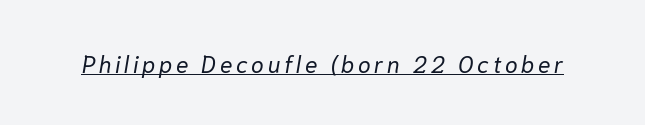
The image shows 23 px text type, italic (leaning right); set underlined.
